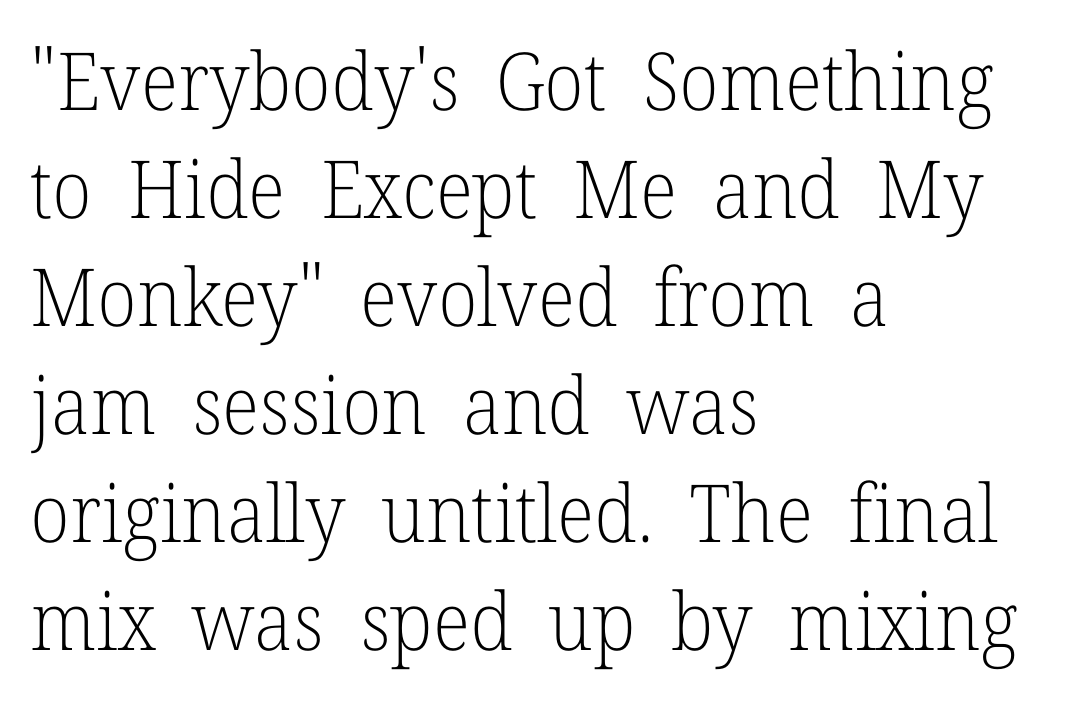
{"serif": "yes", "italic": "no", "bold": "no", "weight": "light", "width": "normal", "stroke_contrast": "low", "x_height": "medium", "monospaced": "no", "underline": "no", "align": "left", "line_spacing": "normal", "line_spacing_ratio": 1.35, "letter_spacing": "normal", "letter_spacing_em": 0.0, "glyph_px": 80}
